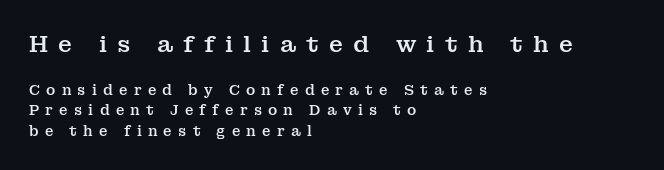
Q: Is the text italic (slanted)? A: No, it is upright.
Q: Is the text underlined? A: No.
Q: How is the paragraph aligned? A: Left-aligned.
Q: Is the spacing between letters normal or unusually wide? A: Unusually wide.
Q: Is the spacing between lines tight, normal or loose? A: Normal.
Q: Which block of text is set in a larger size, the first (top) or the second (bottom)? A: The first (top) one.
